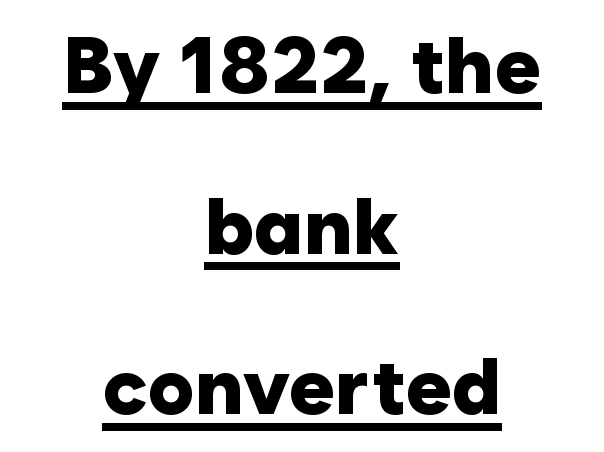
The image shows 78 px heavy sans-serif type, upright; set centered, loose line spacing (2.06x), normal letter spacing, underlined; low stroke contrast and a medium x-height.
